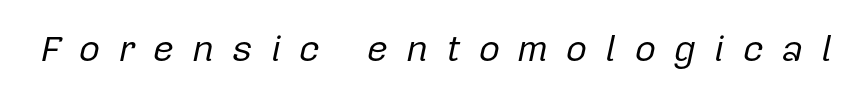
The passage shown is not bold in any degree. Here the glyphs are tracked loosely, breaking word shapes into spaced letters. Here the designer chose a conventional face with non-uniform glyph widths. No word sits above an underline.
